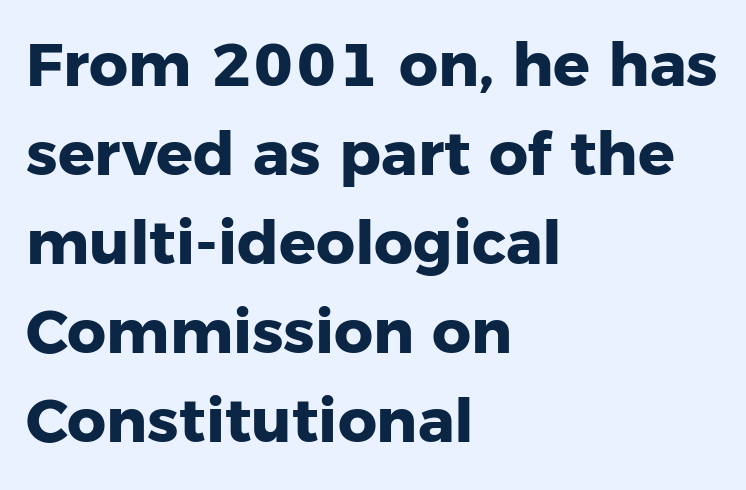
Q: Is the text bold? A: Yes.
Q: Is the text italic (slanted)? A: No, it is upright.
Q: Is the typeface a serif or a sans-serif typeface? A: Sans-serif.
Q: Is the text underlined? A: No.
Q: How is the paragraph aligned? A: Left-aligned.
Q: Is the spacing between letters normal or unusually wide? A: Normal.
Q: Is the spacing between lines tight, normal or loose? A: Normal.
Q: Width (condensed, normal, or wide)? A: Normal.
Q: Stroke contrast? A: Low.
Q: x-height? A: Medium.
Q: Monospaced? A: No.
